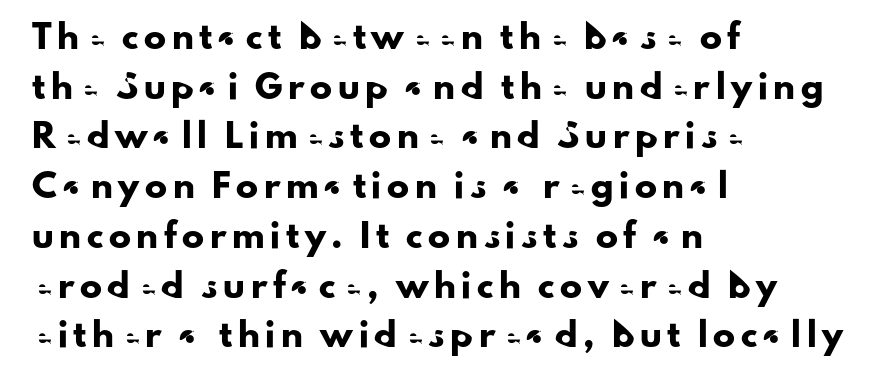
The image shows 22 px text type, upright; set left-aligned, loose line spacing (2.26x), unusually wide letter spacing (+0.26 em), not underlined.
